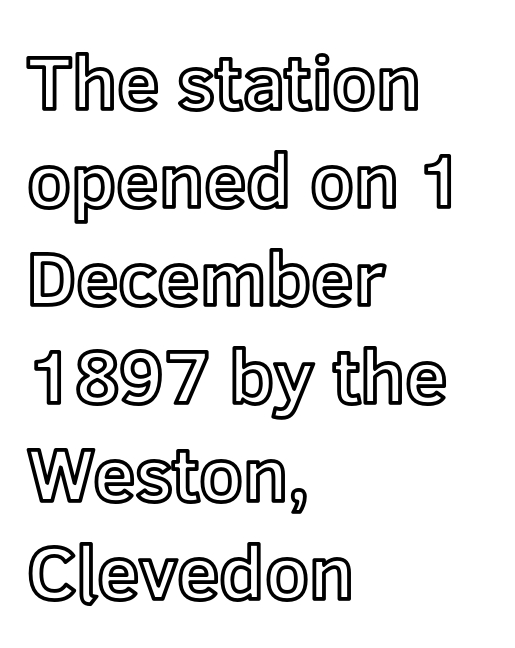
This rendering uses left alignment, leaving the right contour irregular. A roman cut, with each character standing at attention. Leading: standard. The rendering uses natural spacing where letterforms have individual widths. Unmarked baselines from the first word to the last.
